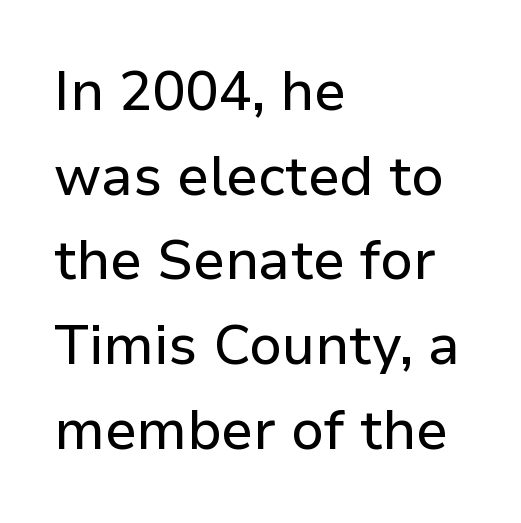
The image shows 55 px sans-serif type, upright; set left-aligned, normal line spacing (1.54x), normal letter spacing, not underlined; low stroke contrast and a medium x-height.
